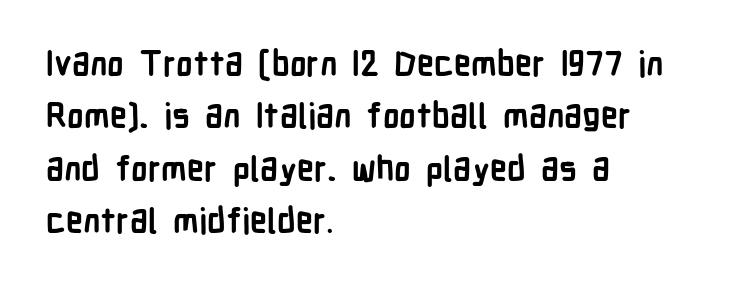
Every stem runs plumb, perpendicular to the baseline. Heft: maximum for text — a bold. Check where the strokes stop: nothing finishes them off — pure sans. Rows of type keep a routine distance in the vertical direction.
